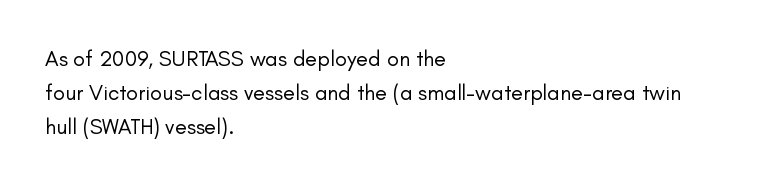
Q: Is the text bold? A: No.
Q: Is the text italic (slanted)? A: No, it is upright.
Q: Is the text underlined? A: No.
Q: How is the paragraph aligned? A: Left-aligned.
Q: Is the spacing between letters normal or unusually wide? A: Normal.
Q: Is the spacing between lines tight, normal or loose? A: Normal.
